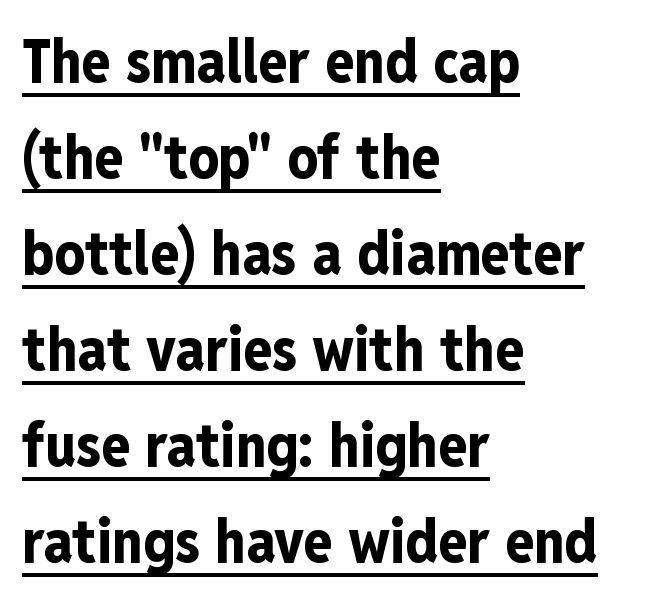
Q: Is the text bold? A: Yes.
Q: Is the text italic (slanted)? A: No, it is upright.
Q: Is the typeface a serif or a sans-serif typeface? A: Sans-serif.
Q: Is the text underlined? A: Yes.
Q: How is the paragraph aligned? A: Left-aligned.
Q: Is the spacing between letters normal or unusually wide? A: Normal.
Q: Is the spacing between lines tight, normal or loose? A: Normal.
Q: Width (condensed, normal, or wide)? A: Condensed.
Q: Stroke contrast? A: Low.
Q: x-height? A: Medium.
Q: Monospaced? A: No.
